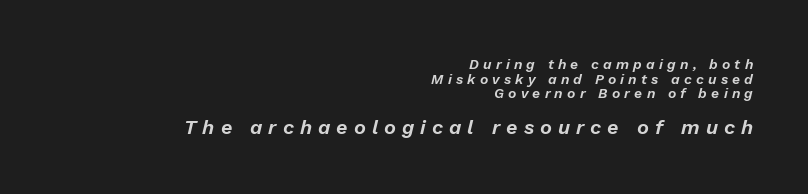
{"italic": "yes", "lean": "right", "slant_degrees": 13, "underline": "no", "align": "right", "line_spacing": "tight", "line_spacing_ratio": 1.04, "letter_spacing": "wide", "letter_spacing_em": 0.3, "larger_block": "second", "size_ratio": 1.43, "glyph_px": 20}
